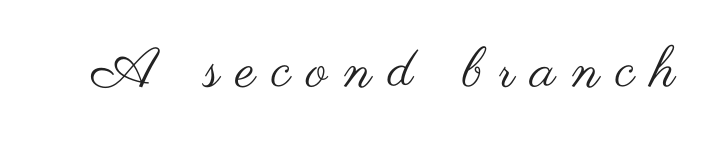
The image shows 56 px regular-weight, wide sans-serif type; set unusually wide letter spacing (+0.29 em), not underlined; medium stroke contrast and a small x-height.
